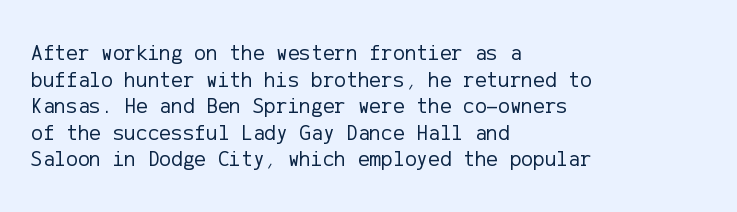
{"italic": "no", "bold": "no", "underline": "no", "align": "left", "line_spacing_ratio": 1.21, "letter_spacing": "normal", "letter_spacing_em": 0.0, "glyph_px": 22}
